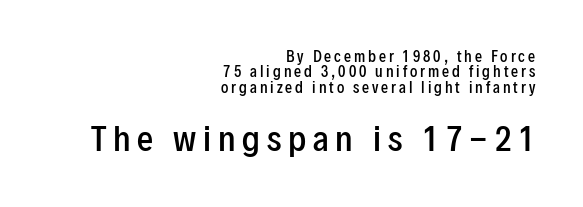
The image shows 32 px semibold, condensed sans-serif type, upright; set right-aligned, tight line spacing (1.09x), unusually wide letter spacing (+0.21 em), not underlined; the second (bottom) block is 2.29x larger; low stroke contrast and a medium x-height.
